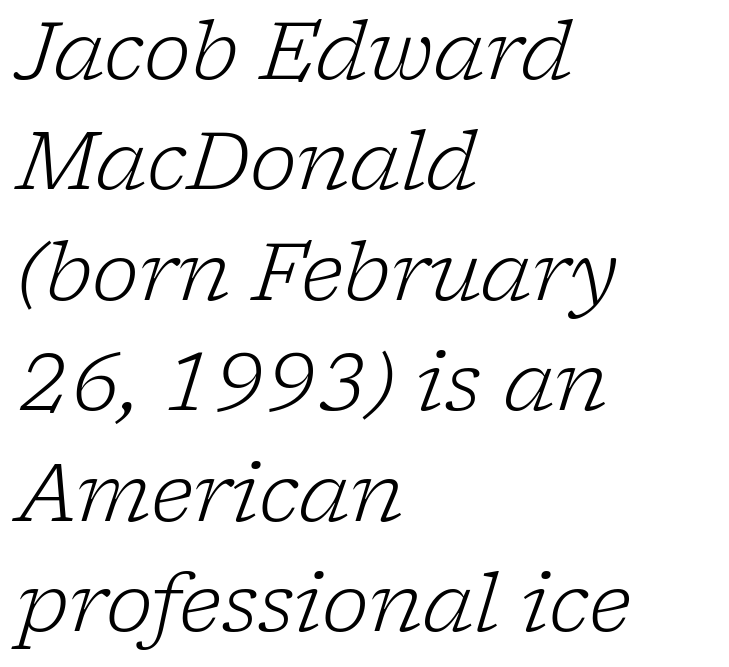
Q: Is the text bold? A: No.
Q: Is the text italic (slanted)? A: Yes, it leans right by about 17 degrees.
Q: Is the typeface a serif or a sans-serif typeface? A: Serif.
Q: Is the text underlined? A: No.
Q: How is the paragraph aligned? A: Left-aligned.
Q: Is the spacing between letters normal or unusually wide? A: Normal.
Q: Is the spacing between lines tight, normal or loose? A: Normal.
Q: Width (condensed, normal, or wide)? A: Normal.
Q: Stroke contrast? A: Low.
Q: x-height? A: Medium.
Q: Monospaced? A: No.
